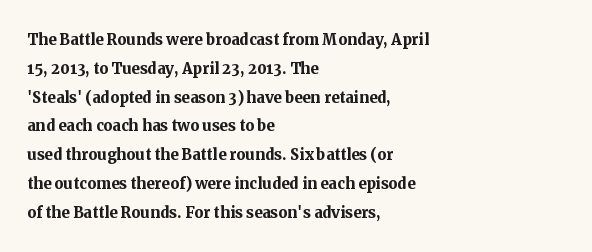
Line starts are locked; line ends wander. Bold? Absolutely — the strokes are thick and heavy. Nobody touched the tracking dial on this one. Bare-footed words on every line. These lines sit exactly where default settings would place them.
